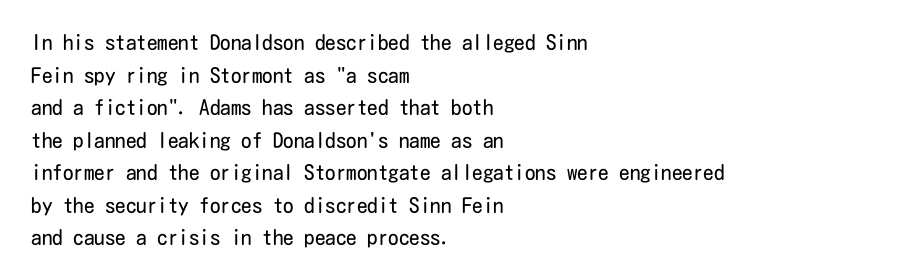
The image shows 21 px text type, upright; set left-aligned, normal line spacing (1.55x), normal letter spacing, not underlined.
